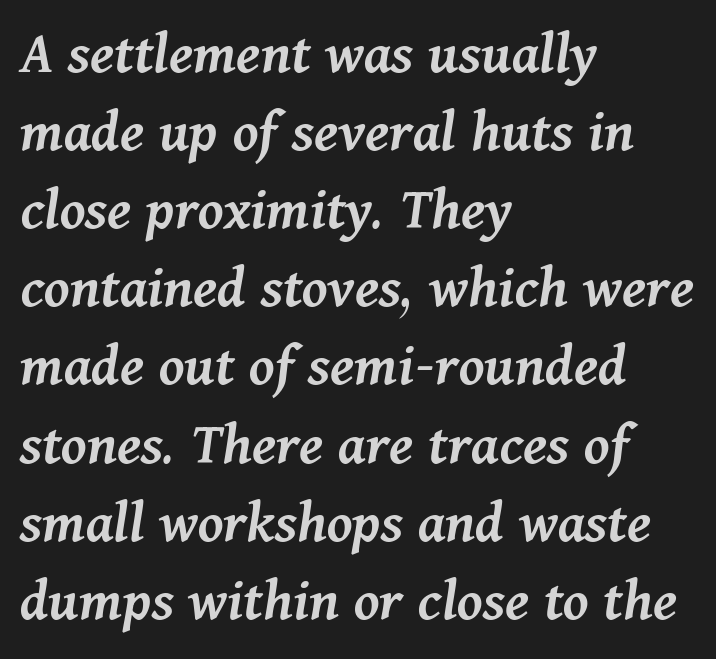
Reading down the block, your eye returns to a fixed left position each line. Nobody touched the tracking dial on this one. Lines of text with bare space underneath. The designer left line spacing at the default. Would a proofreader flag this as italicized? Yes. Looks like regular typesetting: each glyph gets only the width it needs.
